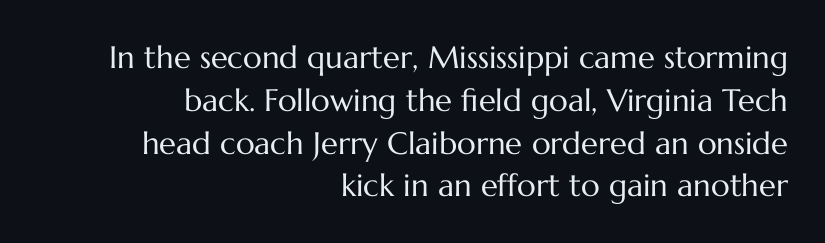
Q: Is the text bold? A: No.
Q: Is the text italic (slanted)? A: No, it is upright.
Q: Is the text underlined? A: No.
Q: How is the paragraph aligned? A: Right-aligned.
Q: Is the spacing between letters normal or unusually wide? A: Normal.
Q: Is the spacing between lines tight, normal or loose? A: Normal.
Q: Width (condensed, normal, or wide)? A: Normal.
Q: Stroke contrast? A: Medium.
Q: x-height? A: Medium.
Q: Monospaced? A: No.
